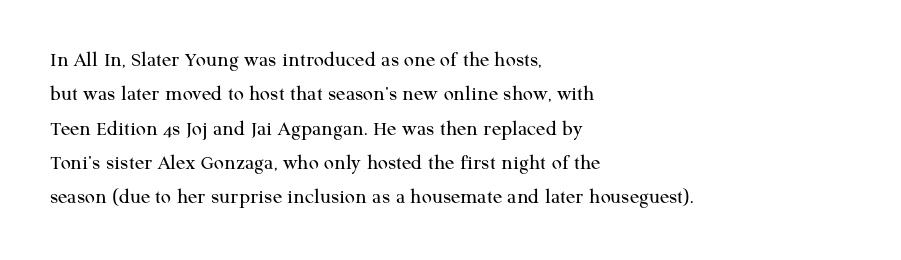
{"italic": "no", "bold": "no", "underline": "no", "align": "left", "line_spacing": "normal", "line_spacing_ratio": 1.56, "letter_spacing": "normal", "letter_spacing_em": 0.0, "glyph_px": 22}
